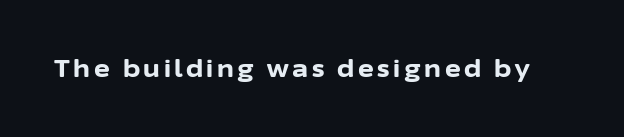
{"italic": "no", "bold": "yes", "underline": "no", "glyph_px": 24}
